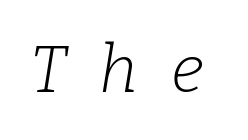
An italicized treatment has been applied to the whole sample. No extra ink here — the face is not bold. Note: serifs present on the glyphs. The passage shown is typed in a proportional face where columns would drift. Clear beneath every line of the passage.
